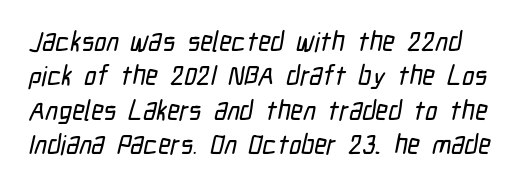
Words float on clear page, feet unadorned. Summary of vertical rhythm: regular, with standard interline spacing. The horizontal fit of the characters is conventional and even.
